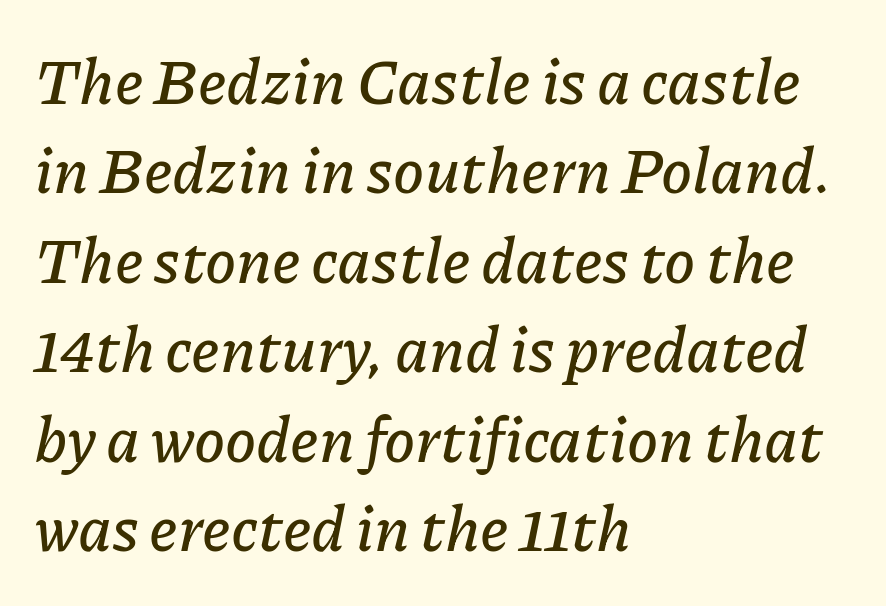
Q: Is the text italic (slanted)? A: Yes, it leans right by about 11 degrees.
Q: Is the text underlined? A: No.
Q: How is the paragraph aligned? A: Left-aligned.
Q: Is the spacing between letters normal or unusually wide? A: Normal.
Q: Is the spacing between lines tight, normal or loose? A: Normal.
Q: Width (condensed, normal, or wide)? A: Normal.
Q: Stroke contrast? A: Low.
Q: x-height? A: Medium.
Q: Monospaced? A: No.
